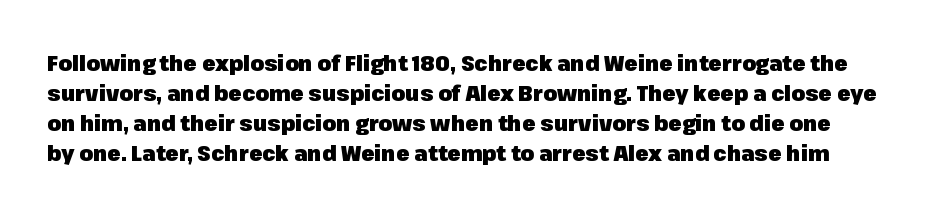
{"italic": "no", "bold": "yes", "underline": "no", "line_spacing": "normal", "line_spacing_ratio": 1.37, "letter_spacing": "normal", "letter_spacing_em": 0.0, "glyph_px": 22}
